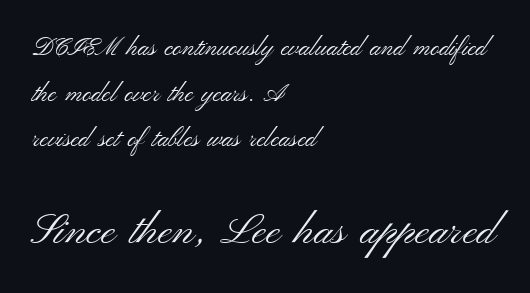
Q: Is the text bold? A: No.
Q: Is the text italic (slanted)? A: Yes.
Q: Is the typeface a serif or a sans-serif typeface? A: Sans-serif.
Q: Is the text underlined? A: No.
Q: How is the paragraph aligned? A: Left-aligned.
Q: Is the spacing between letters normal or unusually wide? A: Normal.
Q: Which block of text is set in a larger size, the first (top) or the second (bottom)? A: The second (bottom) one.
Q: Width (condensed, normal, or wide)? A: Wide.
Q: Stroke contrast? A: Medium.
Q: x-height? A: Small.
Q: Monospaced? A: No.
